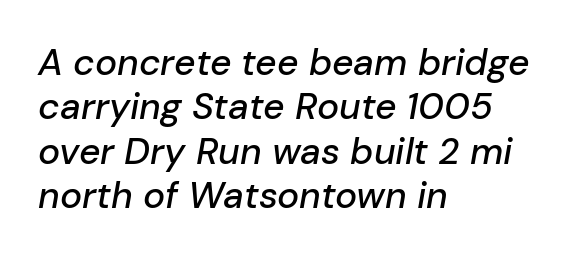
Q: Is the text italic (slanted)? A: Yes, it leans right by about 10 degrees.
Q: Is the text underlined? A: No.
Q: How is the paragraph aligned? A: Left-aligned.
Q: Is the spacing between letters normal or unusually wide? A: Normal.
Q: Width (condensed, normal, or wide)? A: Normal.
Q: Stroke contrast? A: Low.
Q: x-height? A: Medium.
Q: Monospaced? A: No.
